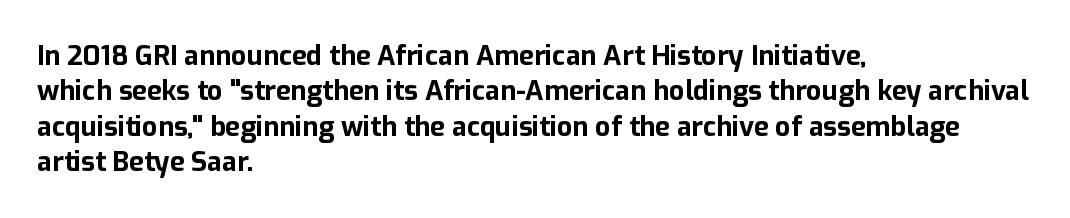
The image shows 27 px bold type, upright; set left-aligned, normal line spacing (1.31x), normal letter spacing, not underlined.
